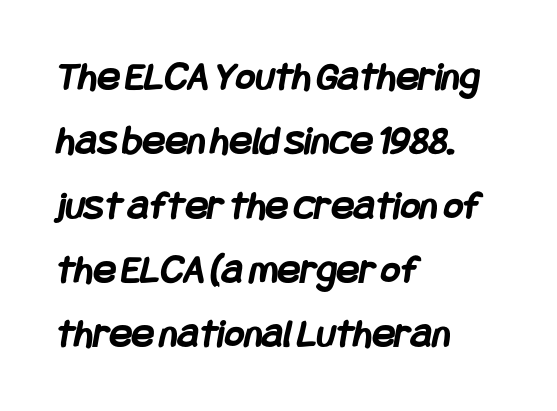
The image shows 42 px semibold, condensed sans-serif type; set left-aligned, normal line spacing (1.53x), normal letter spacing, not underlined; low stroke contrast and a large x-height.
